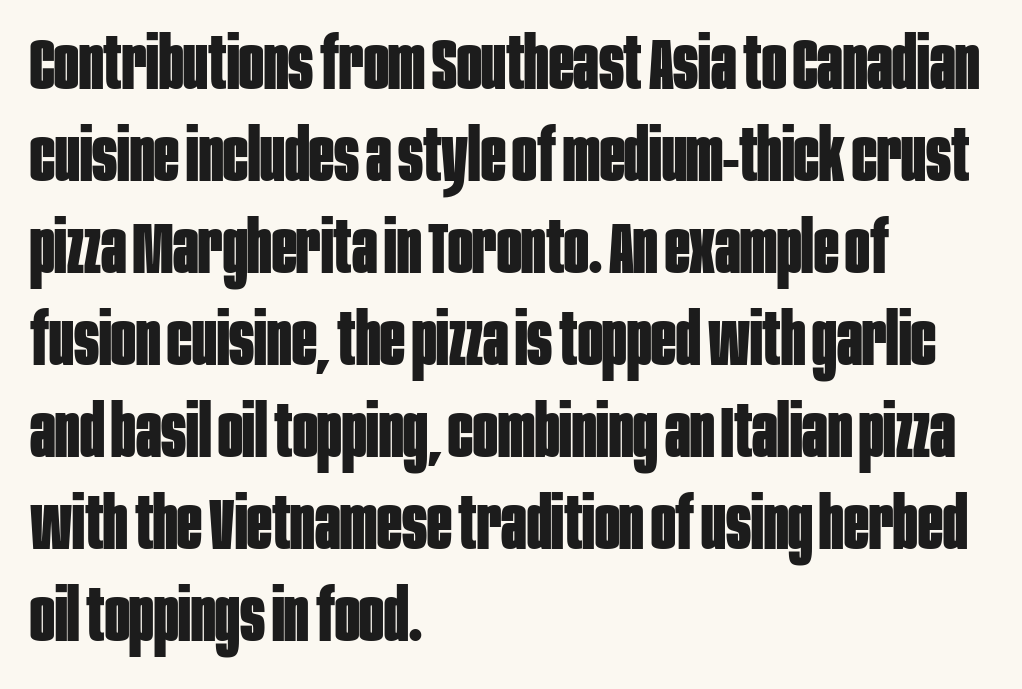
{"serif": "no", "italic": "no", "bold": "yes", "weight": "bold", "width": "condensed", "stroke_contrast": "low", "x_height": "large", "monospaced": "no", "underline": "no", "align": "left", "line_spacing": "normal", "line_spacing_ratio": 1.26, "letter_spacing": "normal", "letter_spacing_em": 0.0, "glyph_px": 73}
